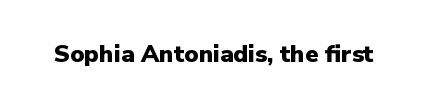
The image shows 24 px bold type, upright; set normal letter spacing, not underlined.
